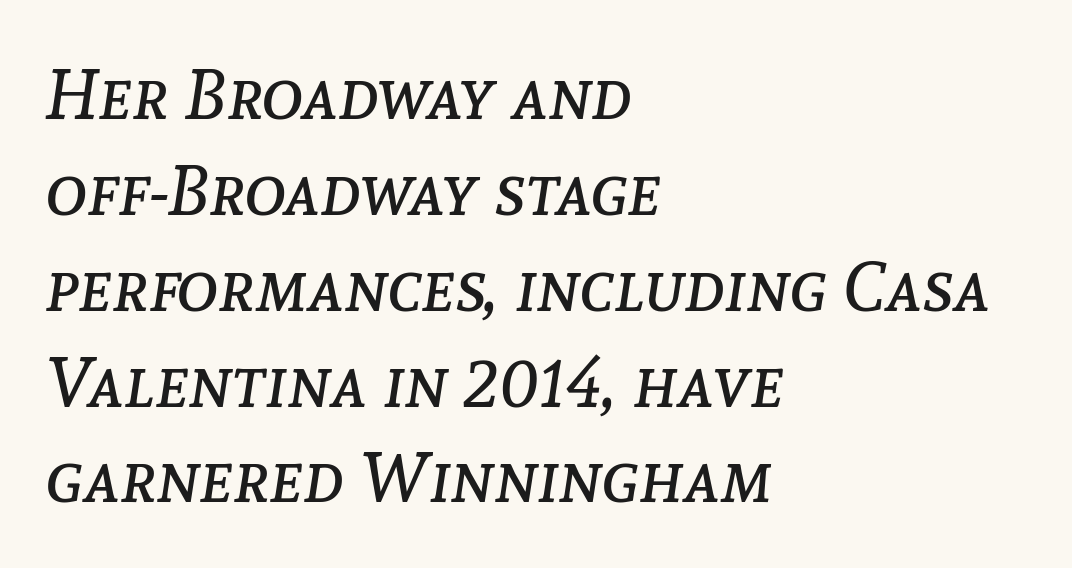
The image shows 71 px regular-weight type, italic (leaning right); set left-aligned, normal line spacing (1.35x), normal letter spacing, not underlined; low stroke contrast and a medium x-height.
